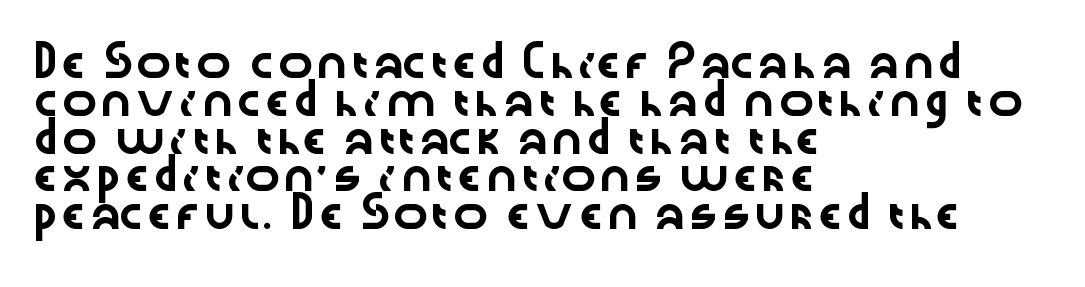
The image shows 30 px wide sans-serif type, upright; set left-aligned, normal line spacing (1.26x), normal letter spacing, not underlined; low stroke contrast and a medium x-height.
